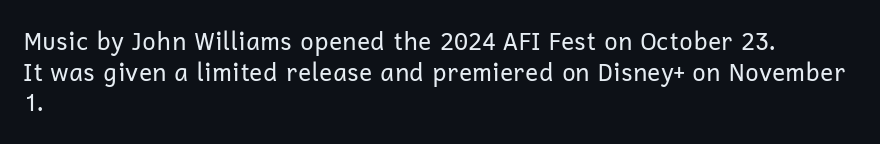
Q: Is the text bold? A: No.
Q: Is the text italic (slanted)? A: No, it is upright.
Q: Is the text underlined? A: No.
Q: How is the paragraph aligned? A: Left-aligned.
Q: Is the spacing between letters normal or unusually wide? A: Normal.
Q: Is the spacing between lines tight, normal or loose? A: Normal.
